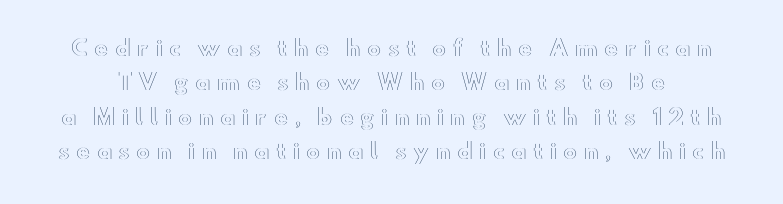
{"italic": "no", "underline": "no", "line_spacing": "normal", "line_spacing_ratio": 1.64, "letter_spacing": "wide", "letter_spacing_em": 0.31, "glyph_px": 21}
